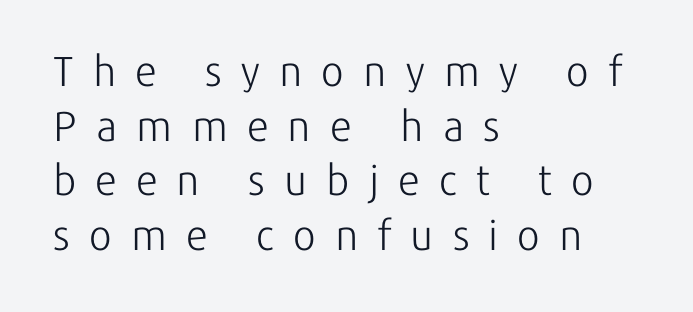
Q: Is the text bold? A: No.
Q: Is the text italic (slanted)? A: No, it is upright.
Q: Is the typeface a serif or a sans-serif typeface? A: Sans-serif.
Q: Is the text underlined? A: No.
Q: How is the paragraph aligned? A: Left-aligned.
Q: Is the spacing between letters normal or unusually wide? A: Unusually wide.
Q: Is the spacing between lines tight, normal or loose? A: Normal.
Q: Width (condensed, normal, or wide)? A: Normal.
Q: Stroke contrast? A: Low.
Q: x-height? A: Medium.
Q: Monospaced? A: No.
